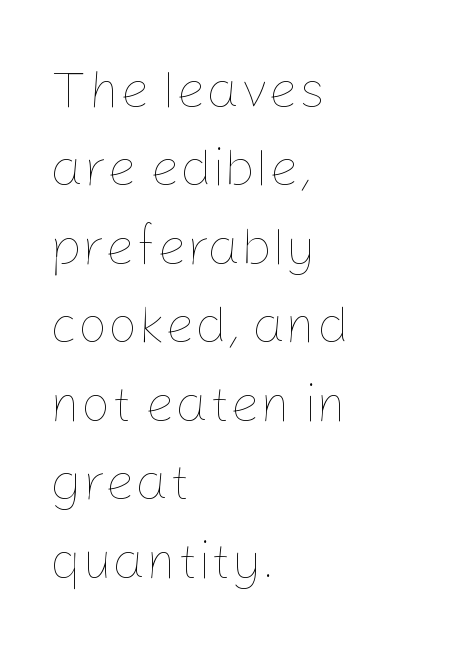
This sample uses plain, unmodified letter spacing. Every stem runs plumb, perpendicular to the baseline. Stroke mass is kept to a normal reading level or below. Do the characters align in a grid? No, the font is proportional. A clean baseline with only descenders dipping below it.
